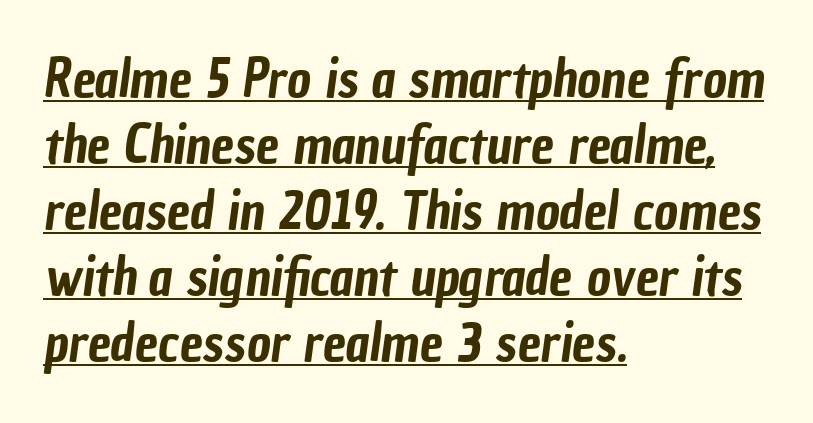
Q: Is the typeface a serif or a sans-serif typeface? A: Sans-serif.
Q: Is the text underlined? A: Yes.
Q: How is the paragraph aligned? A: Left-aligned.
Q: Is the spacing between letters normal or unusually wide? A: Normal.
Q: Is the spacing between lines tight, normal or loose? A: Normal.
Q: Width (condensed, normal, or wide)? A: Condensed.
Q: Stroke contrast? A: Low.
Q: x-height? A: Medium.
Q: Monospaced? A: No.
